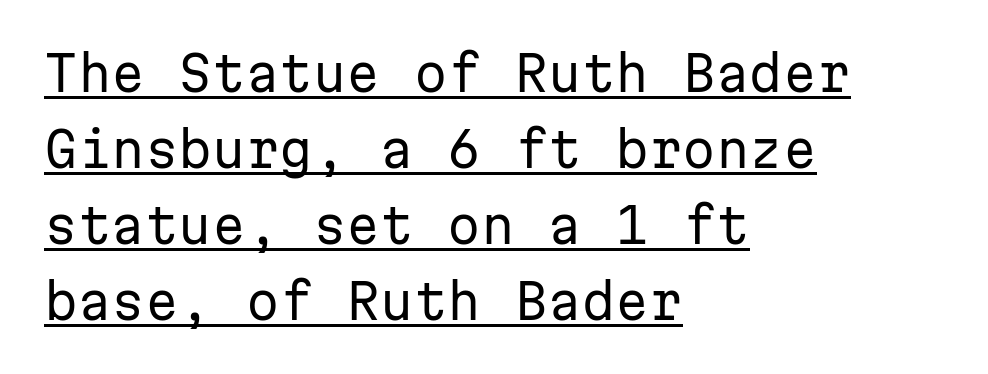
Ink coverage per letter is moderate at most. How are the letters spaced? Ordinarily, with no added tracking. These lines were composed using upright roman letters. Successive baselines arrive at the customary interval. Spacing verdict: monospaced, one width for all characters. Underline: present.
